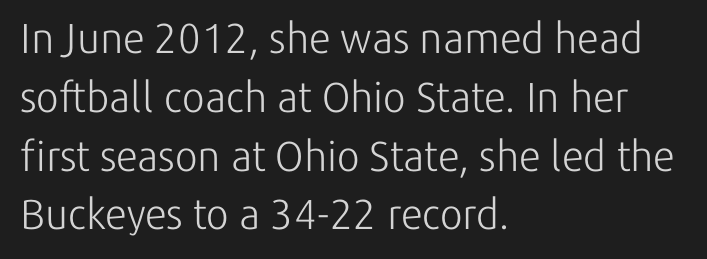
The image shows 42 px light sans-serif type, upright; set left-aligned, normal line spacing (1.4x), normal letter spacing, not underlined; low stroke contrast and a medium x-height.
